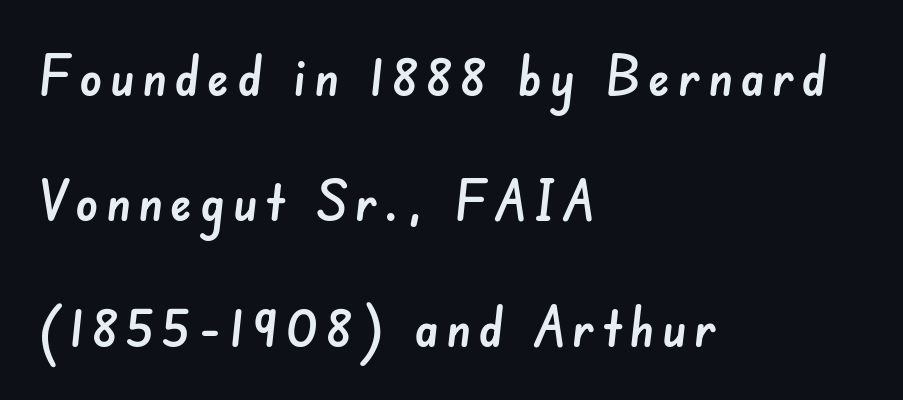
Q: Is the typeface a serif or a sans-serif typeface? A: Sans-serif.
Q: Is the text underlined? A: No.
Q: How is the paragraph aligned? A: Left-aligned.
Q: Is the spacing between lines tight, normal or loose? A: Loose.
Q: Width (condensed, normal, or wide)? A: Normal.
Q: Stroke contrast? A: Low.
Q: x-height? A: Small.
Q: Monospaced? A: No.
